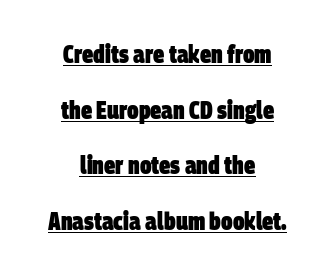
The image shows 25 px bold type; set centered, loose line spacing (2.23x), normal letter spacing, underlined.
